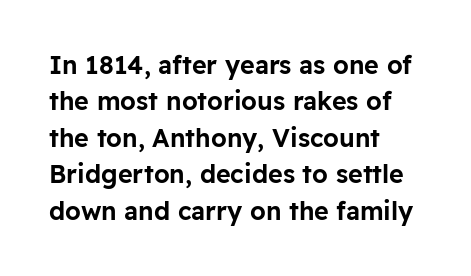
The image shows 25 px text type, upright; set left-aligned, normal line spacing (1.46x), normal letter spacing, not underlined.
